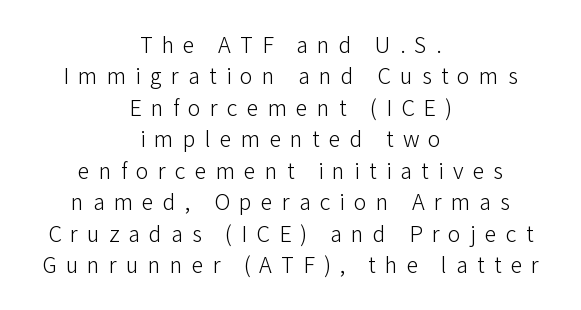
{"italic": "no", "bold": "no", "underline": "no", "align": "center", "line_spacing": "normal", "line_spacing_ratio": 1.31, "letter_spacing": "wide", "letter_spacing_em": 0.38, "glyph_px": 24}
